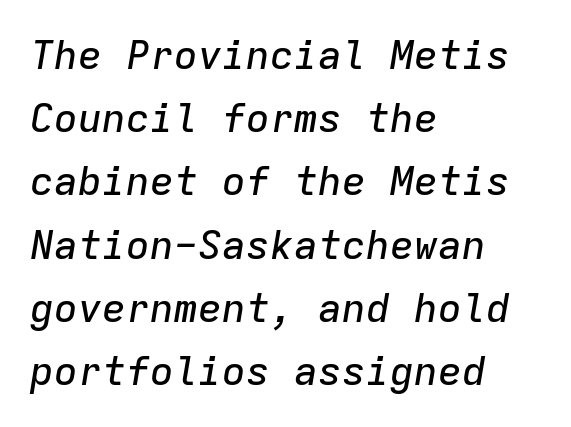
{"italic": "yes", "lean": "right", "slant_degrees": 9, "width": "normal", "stroke_contrast": "low", "x_height": "medium", "monospaced": "yes", "underline": "no", "align": "left", "line_spacing": "normal", "line_spacing_ratio": 1.58, "letter_spacing": "normal", "letter_spacing_em": 0.0, "glyph_px": 40}
